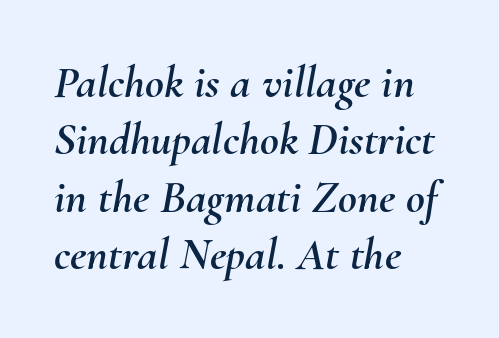
Q: Is the text italic (slanted)? A: Yes, it leans right by about 10 degrees.
Q: Is the text underlined? A: No.
Q: How is the paragraph aligned? A: Left-aligned.
Q: Is the spacing between letters normal or unusually wide? A: Normal.
Q: Is the spacing between lines tight, normal or loose? A: Normal.
Q: Width (condensed, normal, or wide)? A: Normal.
Q: Stroke contrast? A: Medium.
Q: x-height? A: Small.
Q: Monospaced? A: No.
